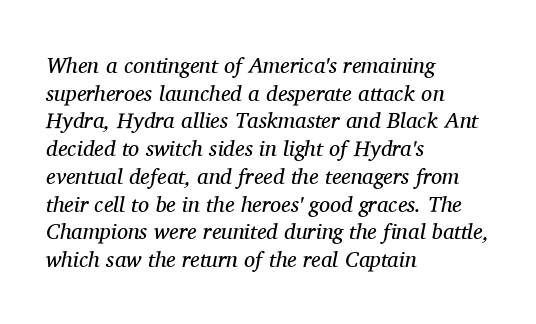
A classic flush-left, rag-right setting is used for this passage. Is the type slanted? Yes — the strokes lean at a clear angle. Baseline-to-baseline distance is the conventional proportion of letter height. This sample uses plain, unmodified letter spacing. The space beneath each line is pristine and unruled.
